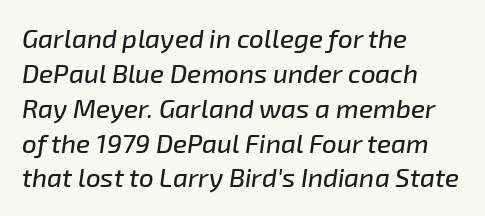
Q: Is the text italic (slanted)? A: Yes, it leans right by about 8 degrees.
Q: Is the text underlined? A: No.
Q: How is the paragraph aligned? A: Left-aligned.
Q: Is the spacing between letters normal or unusually wide? A: Normal.
Q: Is the spacing between lines tight, normal or loose? A: Normal.
